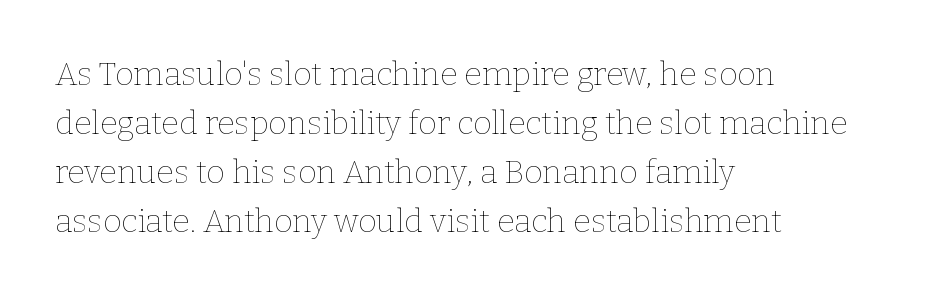
The image shows 32 px thin type, upright; set left-aligned, normal line spacing (1.53x), normal letter spacing, not underlined; low stroke contrast and a medium x-height.
